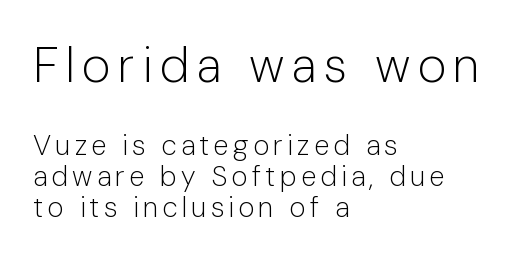
Q: Is the text bold? A: No.
Q: Is the text italic (slanted)? A: No, it is upright.
Q: Is the typeface a serif or a sans-serif typeface? A: Sans-serif.
Q: Is the text underlined? A: No.
Q: How is the paragraph aligned? A: Left-aligned.
Q: Is the spacing between lines tight, normal or loose? A: Tight.
Q: Which block of text is set in a larger size, the first (top) or the second (bottom)? A: The first (top) one.
Q: Width (condensed, normal, or wide)? A: Normal.
Q: Stroke contrast? A: Low.
Q: x-height? A: Medium.
Q: Monospaced? A: No.
